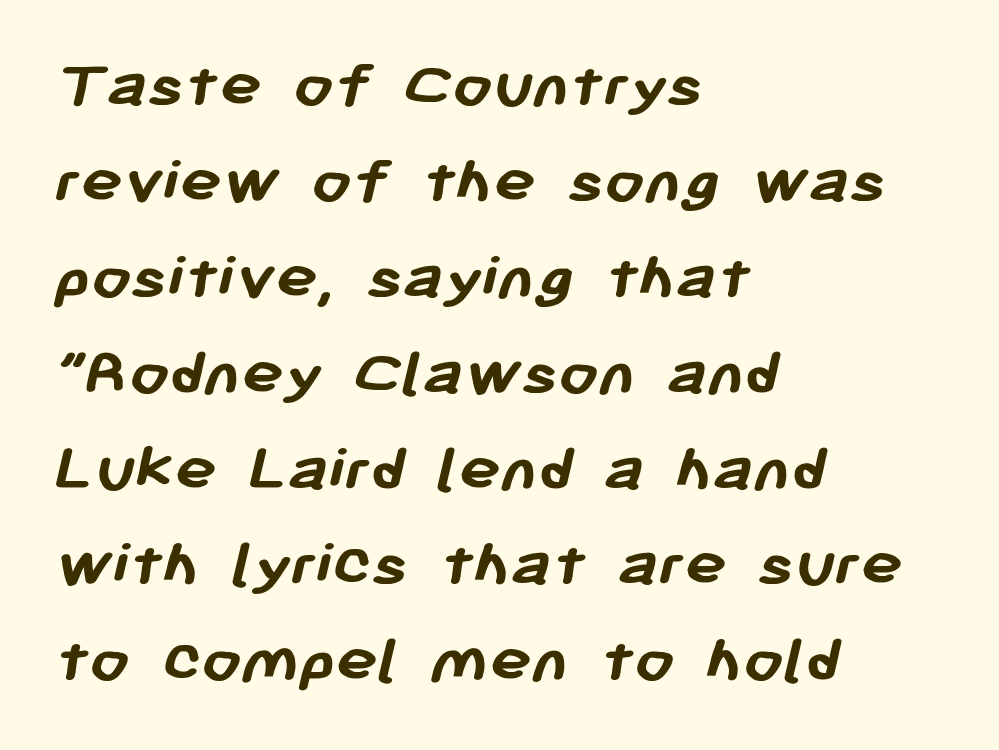
Q: Is the text bold? A: Yes.
Q: Is the typeface a serif or a sans-serif typeface? A: Sans-serif.
Q: Is the text underlined? A: No.
Q: How is the paragraph aligned? A: Left-aligned.
Q: Is the spacing between letters normal or unusually wide? A: Normal.
Q: Is the spacing between lines tight, normal or loose? A: Normal.
Q: Width (condensed, normal, or wide)? A: Normal.
Q: Stroke contrast? A: Low.
Q: x-height? A: Medium.
Q: Monospaced? A: No.
